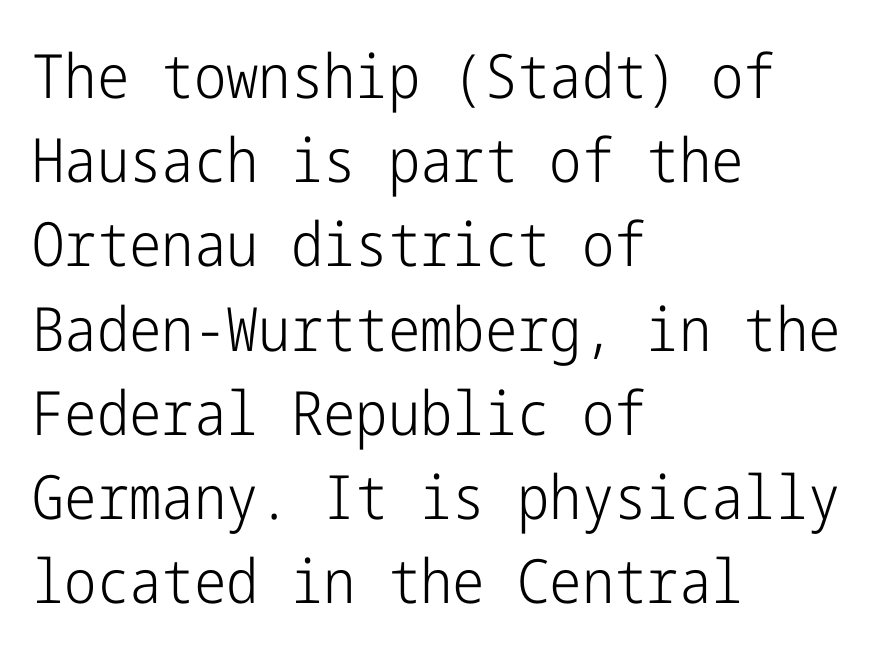
How are the letters spaced? Ordinarily, with no added tracking. If you measured baseline to baseline, you'd find a middling distance. Posture: vertical. Counters stay open thanks to moderate or lighter strokes. Line beginnings align vertically; line endings do not.
